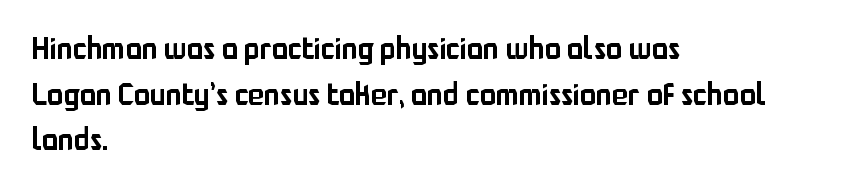
Q: Is the text italic (slanted)? A: No, it is upright.
Q: Is the typeface a serif or a sans-serif typeface? A: Sans-serif.
Q: Is the text underlined? A: No.
Q: How is the paragraph aligned? A: Left-aligned.
Q: Is the spacing between letters normal or unusually wide? A: Normal.
Q: Is the spacing between lines tight, normal or loose? A: Normal.
Q: Width (condensed, normal, or wide)? A: Normal.
Q: Stroke contrast? A: Low.
Q: x-height? A: Medium.
Q: Monospaced? A: No.
